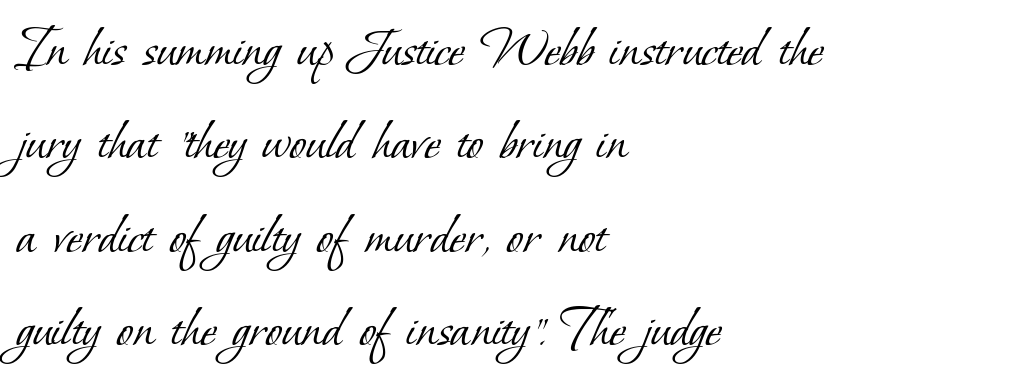
Q: Is the text bold? A: No.
Q: Is the typeface a serif or a sans-serif typeface? A: Serif.
Q: Is the text underlined? A: No.
Q: How is the paragraph aligned? A: Left-aligned.
Q: Is the spacing between letters normal or unusually wide? A: Normal.
Q: Is the spacing between lines tight, normal or loose? A: Normal.
Q: Width (condensed, normal, or wide)? A: Normal.
Q: Stroke contrast? A: Low.
Q: x-height? A: Small.
Q: Monospaced? A: No.
